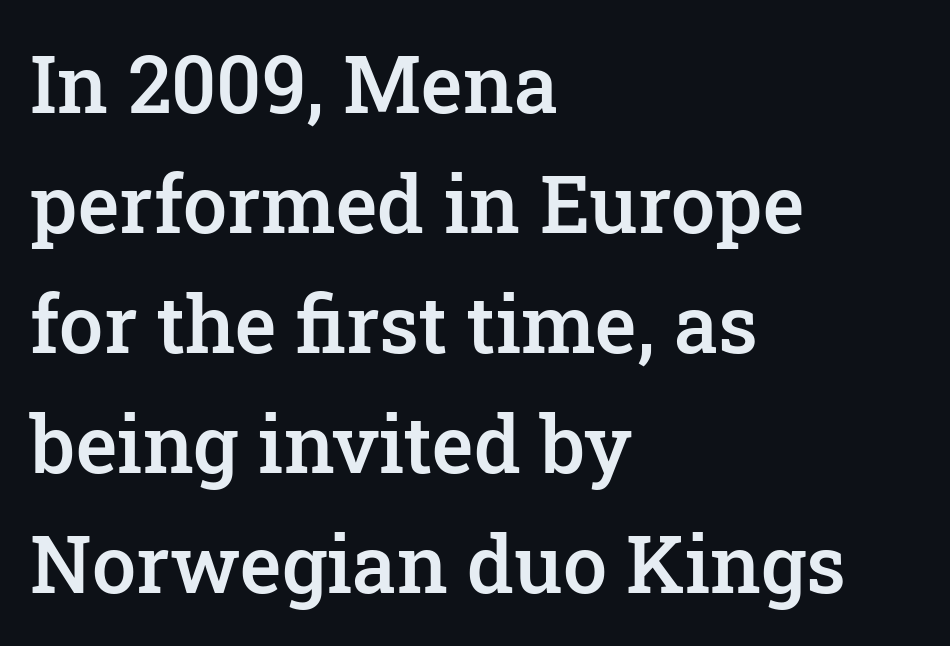
Here the designer chose a conventional face with non-uniform glyph widths. No extra tracking has been applied to these lines. Small tapered or slab feet sit at the stroke ends, so this counts as serif. Emphasis by weight is partial: semibold. Caption: multi-line text, flush left, ragged right.
